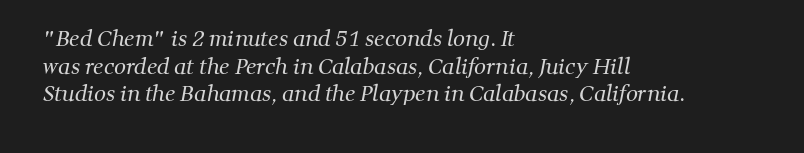
The image shows 21 px text type; set left-aligned, normal line spacing (1.32x), normal letter spacing, not underlined.
